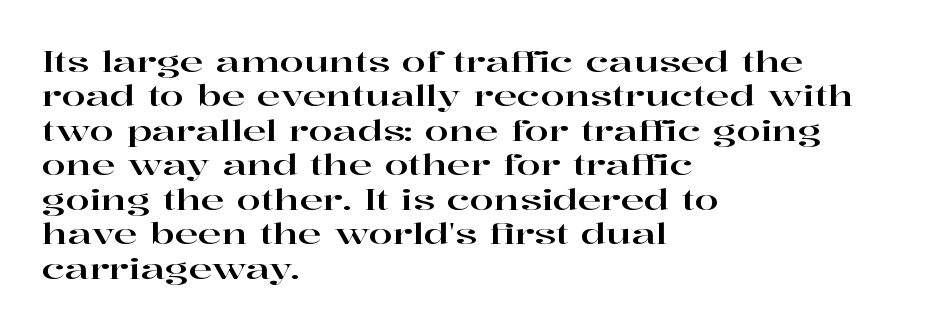
The space beneath each line is pristine and unruled. Every character sits straight up, as roman type does. Casual observation: everything's shoved over to the left. The horizontal fit of the characters is conventional and even. The letters carry serifs — small finishing strokes at the ends of their stems.
